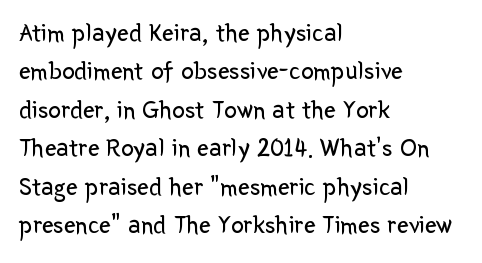
The image shows 26 px text type, upright; set left-aligned, normal line spacing (1.48x), normal letter spacing, not underlined.
